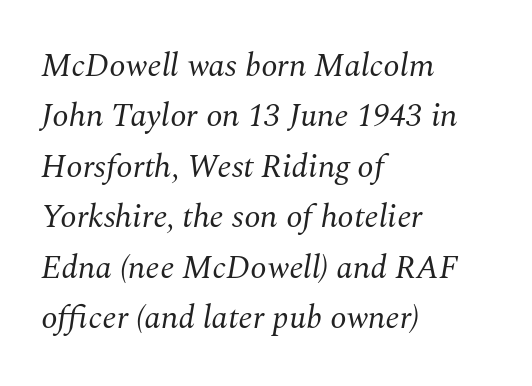
The image shows 33 px regular-weight serif type, italic (leaning right); set left-aligned, normal line spacing (1.53x), normal letter spacing, not underlined; medium stroke contrast and a medium x-height.
